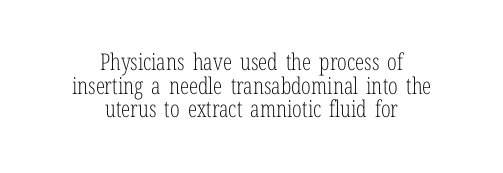
Observe the ordinary spacing: letters are neighbours, not strangers. Vertical strokes here are truly vertical. Decoration check: the copy has no underline. The whitespace from short lines is split evenly between both sides. How would I describe the line gaps? Narrow and economical. Weight: regular or lighter.
